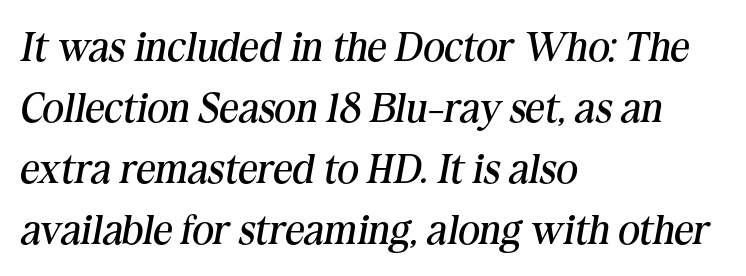
{"serif": "yes", "italic": "yes", "lean": "right", "slant_degrees": 10, "bold": "no", "weight": "regular", "width": "normal", "stroke_contrast": "medium", "x_height": "medium", "monospaced": "no", "underline": "no", "align": "left", "line_spacing": "normal", "line_spacing_ratio": 1.45, "letter_spacing": "normal", "letter_spacing_em": 0.0, "glyph_px": 42}
